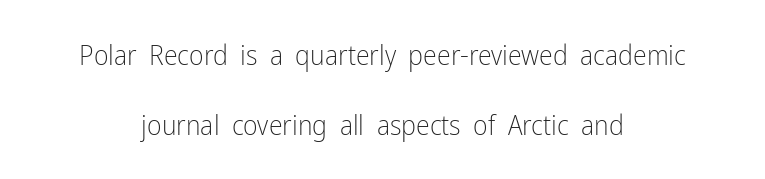
Q: Is the text bold? A: No.
Q: Is the text italic (slanted)? A: No, it is upright.
Q: Is the typeface a serif or a sans-serif typeface? A: Sans-serif.
Q: Is the text underlined? A: No.
Q: How is the paragraph aligned? A: Centered.
Q: Is the spacing between letters normal or unusually wide? A: Normal.
Q: Is the spacing between lines tight, normal or loose? A: Loose.
Q: Width (condensed, normal, or wide)? A: Condensed.
Q: Stroke contrast? A: Low.
Q: x-height? A: Medium.
Q: Monospaced? A: No.
